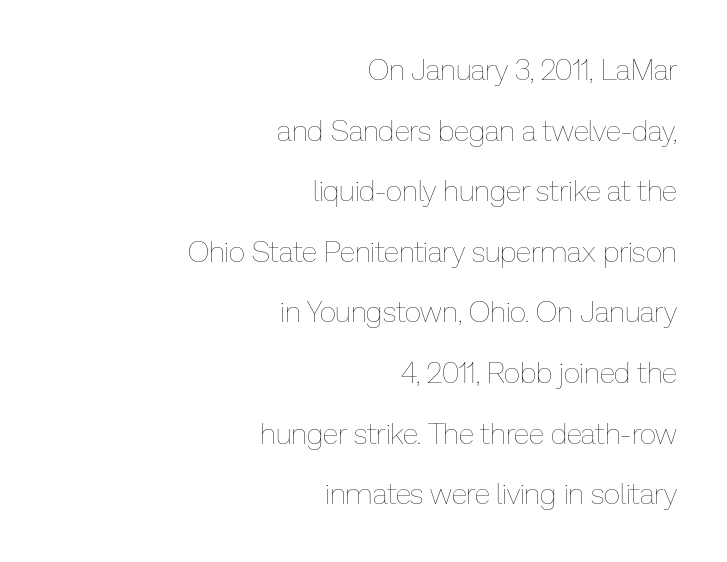
Q: Is the text bold? A: No.
Q: Is the text italic (slanted)? A: No, it is upright.
Q: Is the text underlined? A: No.
Q: How is the paragraph aligned? A: Right-aligned.
Q: Is the spacing between letters normal or unusually wide? A: Normal.
Q: Is the spacing between lines tight, normal or loose? A: Loose.
Q: Width (condensed, normal, or wide)? A: Normal.
Q: Stroke contrast? A: Low.
Q: x-height? A: Medium.
Q: Monospaced? A: No.
